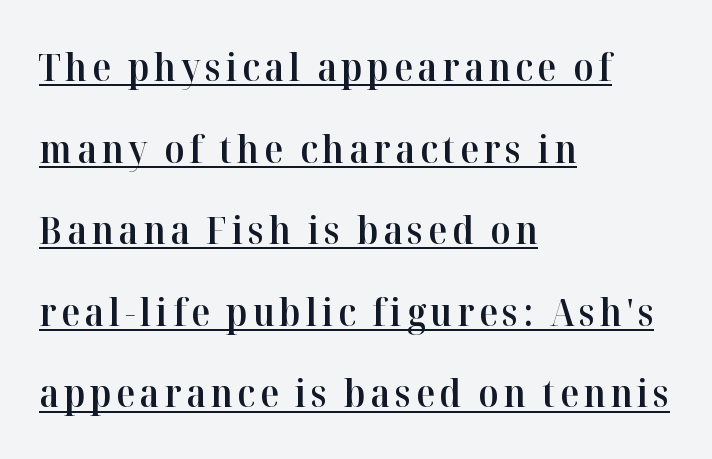
{"serif": "yes", "italic": "no", "bold": "semi", "weight": "semibold", "width": "normal", "stroke_contrast": "high", "x_height": "medium", "monospaced": "no", "underline": "yes", "align": "left", "line_spacing": "loose", "line_spacing_ratio": 2.09, "glyph_px": 39}
